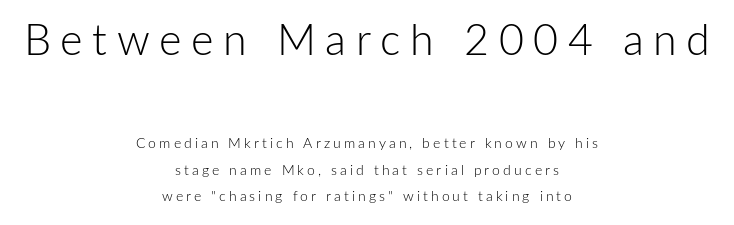
Q: Is the text bold? A: No.
Q: Is the text italic (slanted)? A: No, it is upright.
Q: Is the typeface a serif or a sans-serif typeface? A: Sans-serif.
Q: Is the text underlined? A: No.
Q: How is the paragraph aligned? A: Centered.
Q: Is the spacing between letters normal or unusually wide? A: Unusually wide.
Q: Is the spacing between lines tight, normal or loose? A: Loose.
Q: Which block of text is set in a larger size, the first (top) or the second (bottom)? A: The first (top) one.
Q: Width (condensed, normal, or wide)? A: Normal.
Q: Stroke contrast? A: Low.
Q: x-height? A: Medium.
Q: Monospaced? A: No.
